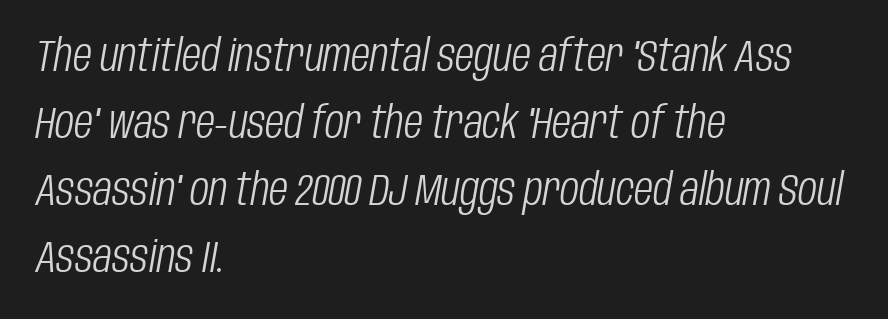
Evenly set lines give the paragraph a standard silhouette. Heft: none added — not bold. You could not count columns in this text — the font is proportionally spaced. Quick note: italic. Descender tails drop into unmarked territory.
